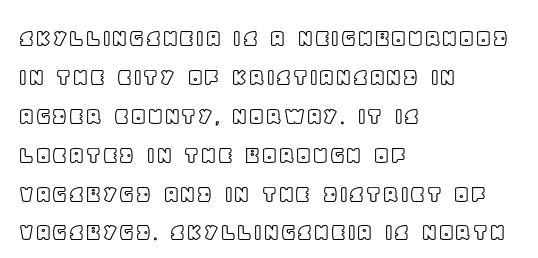
Q: Is the text italic (slanted)? A: No, it is upright.
Q: Is the text underlined? A: No.
Q: How is the paragraph aligned? A: Left-aligned.
Q: Is the spacing between letters normal or unusually wide? A: Normal.
Q: Is the spacing between lines tight, normal or loose? A: Normal.
